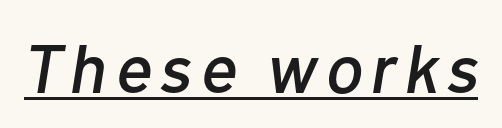
Q: Is the text italic (slanted)? A: Yes, it leans right by about 10 degrees.
Q: Is the text underlined? A: Yes.
Q: Width (condensed, normal, or wide)? A: Normal.
Q: Stroke contrast? A: Low.
Q: x-height? A: Medium.
Q: Monospaced? A: No.
